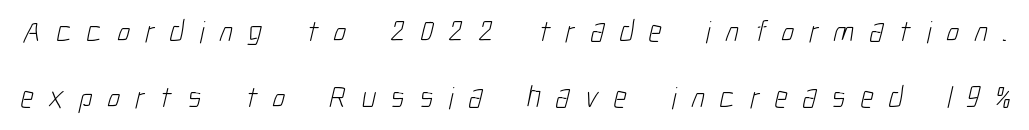
Q: Is the text bold? A: No.
Q: Is the typeface a serif or a sans-serif typeface? A: Sans-serif.
Q: Is the text underlined? A: No.
Q: Is the spacing between letters normal or unusually wide? A: Unusually wide.
Q: Is the spacing between lines tight, normal or loose? A: Loose.
Q: Width (condensed, normal, or wide)? A: Condensed.
Q: Stroke contrast? A: Low.
Q: x-height? A: Medium.
Q: Monospaced? A: No.
